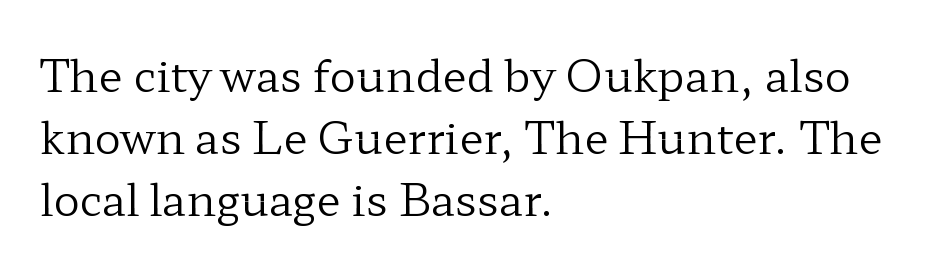
The image shows 44 px regular-weight, wide serif type, upright; set left-aligned, normal line spacing (1.41x), normal letter spacing, not underlined; low stroke contrast and a medium x-height.
